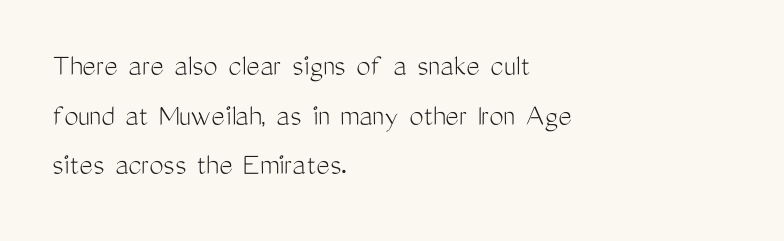
{"serif": "no", "italic": "no", "bold": "no", "weight": "light", "width": "condensed", "stroke_contrast": "medium", "x_height": "medium", "monospaced": "no", "underline": "no", "align": "left", "line_spacing": "normal", "line_spacing_ratio": 1.55, "letter_spacing": "normal", "letter_spacing_em": 0.0, "glyph_px": 32}
